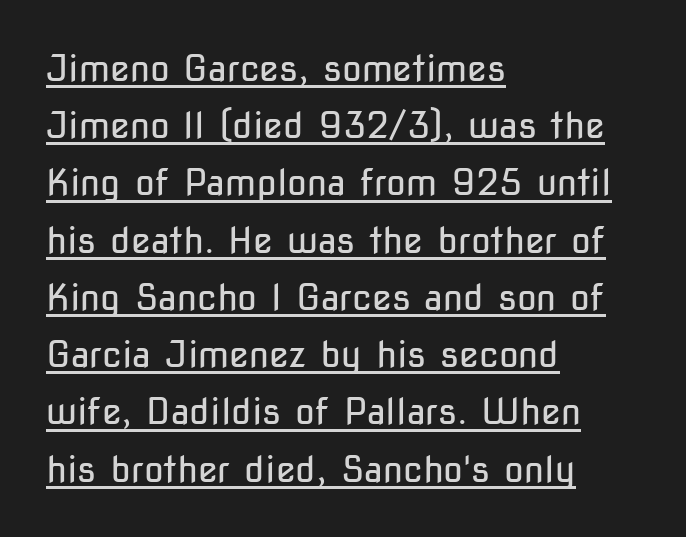
The image shows 36 px regular-weight, condensed sans-serif type, upright; set left-aligned, normal line spacing (1.59x), normal letter spacing, underlined; low stroke contrast and a medium x-height.
